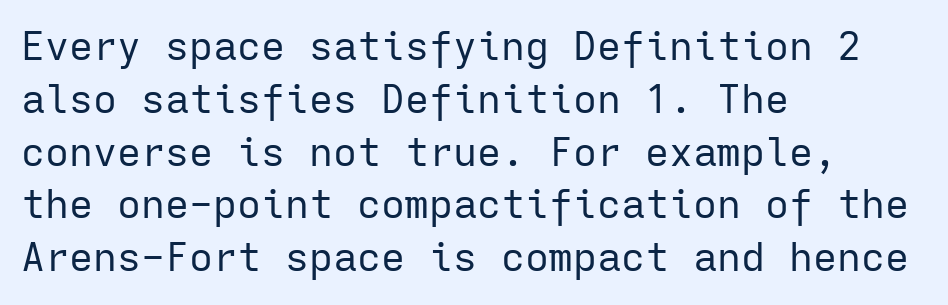
Q: Is the text bold? A: No.
Q: Is the text italic (slanted)? A: No, it is upright.
Q: Is the typeface a serif or a sans-serif typeface? A: Sans-serif.
Q: Is the text underlined? A: No.
Q: How is the paragraph aligned? A: Left-aligned.
Q: Is the spacing between letters normal or unusually wide? A: Normal.
Q: Is the spacing between lines tight, normal or loose? A: Normal.
Q: Width (condensed, normal, or wide)? A: Normal.
Q: Stroke contrast? A: Low.
Q: x-height? A: Medium.
Q: Monospaced? A: Yes.
